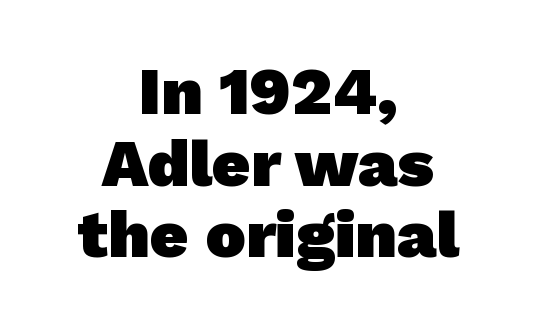
Q: Is the text bold? A: Yes.
Q: Is the typeface a serif or a sans-serif typeface? A: Sans-serif.
Q: Is the text underlined? A: No.
Q: How is the paragraph aligned? A: Centered.
Q: Is the spacing between letters normal or unusually wide? A: Normal.
Q: Is the spacing between lines tight, normal or loose? A: Tight.
Q: Width (condensed, normal, or wide)? A: Normal.
Q: Stroke contrast? A: Low.
Q: x-height? A: Medium.
Q: Monospaced? A: No.
